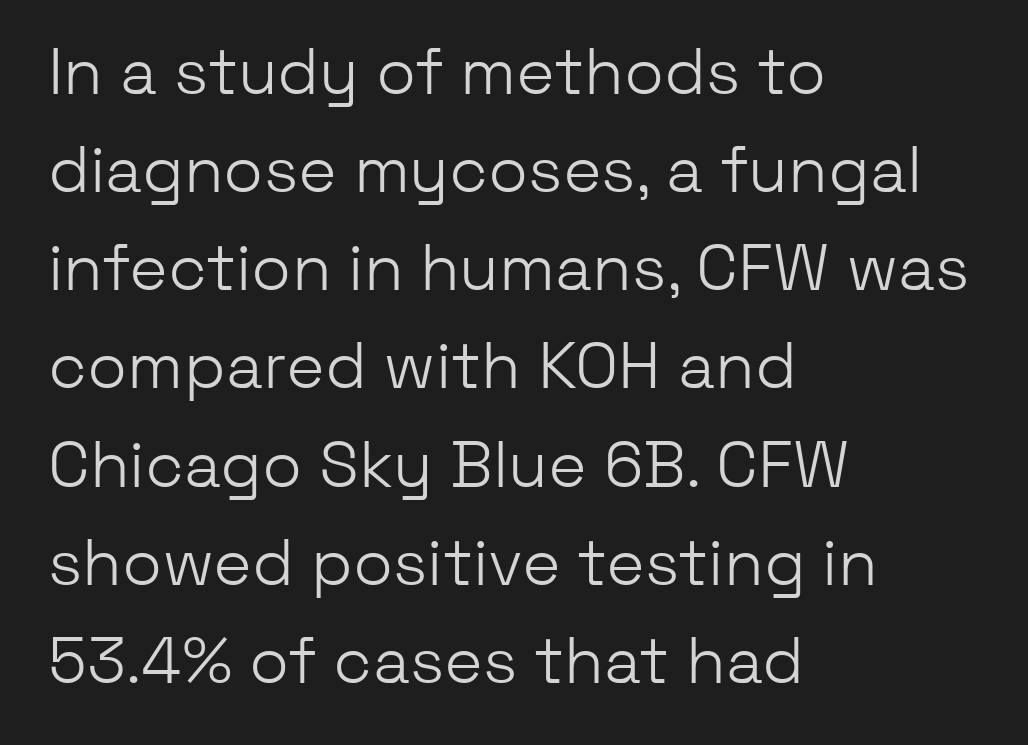
{"serif": "no", "italic": "no", "bold": "no", "weight": "light", "width": "normal", "stroke_contrast": "low", "x_height": "medium", "monospaced": "no", "underline": "no", "align": "left", "line_spacing": "normal", "line_spacing_ratio": 1.51, "letter_spacing": "normal", "letter_spacing_em": 0.0, "glyph_px": 65}
